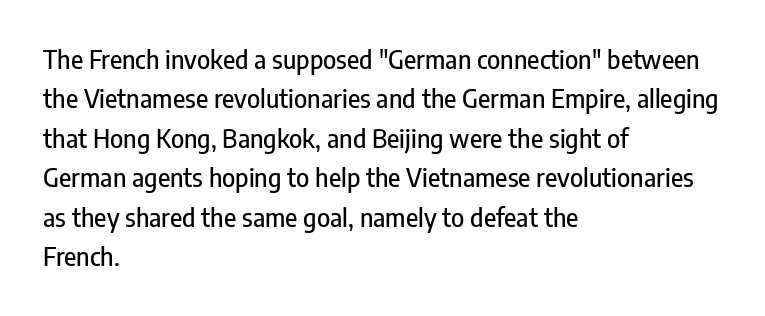
The setting favours the left margin, as ordinary paragraphs usually do. Is there any slant? The stems are plumb. A bare baseline throughout the passage. The letterforms sit shoulder to shoulder at normal distance. These lines sit exactly where default settings would place them.
